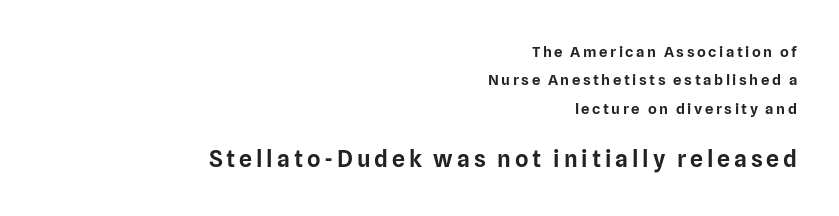
Q: Is the text italic (slanted)? A: No, it is upright.
Q: Is the text underlined? A: No.
Q: How is the paragraph aligned? A: Right-aligned.
Q: Which block of text is set in a larger size, the first (top) or the second (bottom)? A: The second (bottom) one.
